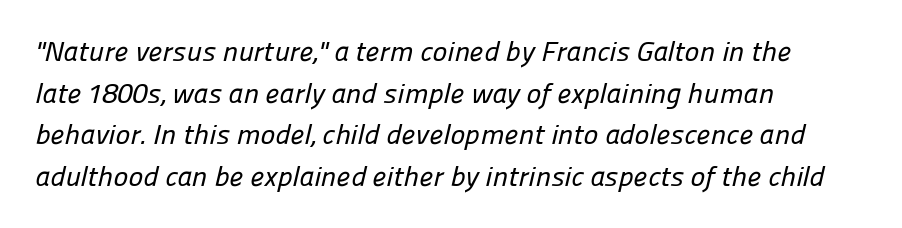
The image shows 28 px sans-serif type; set left-aligned, normal line spacing (1.49x), normal letter spacing, not underlined; low stroke contrast and a medium x-height.
